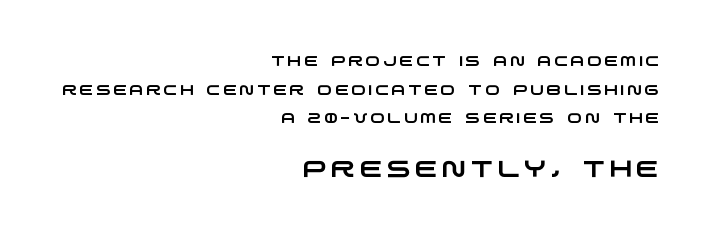
The image shows 23 px text type; set right-aligned, loose line spacing (2.04x), not underlined; the second (bottom) block is 1.64x larger.
